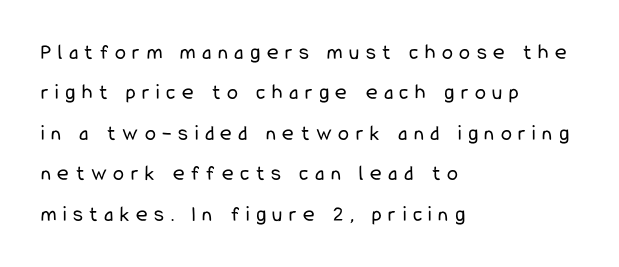
The tracking reads as deliberately expanded to a designer's eye. This sample uses an upright cut, with every glyph sitting square on the baseline. Is the type heavy? It reads as light-to-regular instead. The glyphs are unaccompanied by any horizontal stroke below them.
